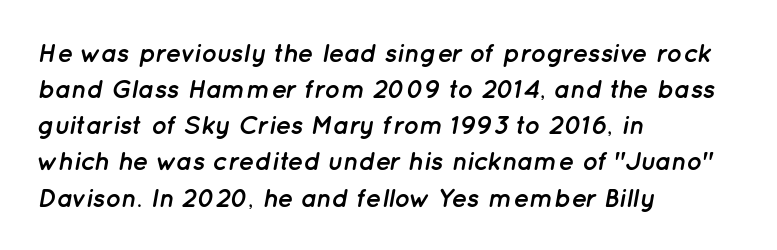
The image shows 26 px bold type, italic (leaning right); set left-aligned, normal line spacing (1.39x), normal letter spacing, not underlined.
